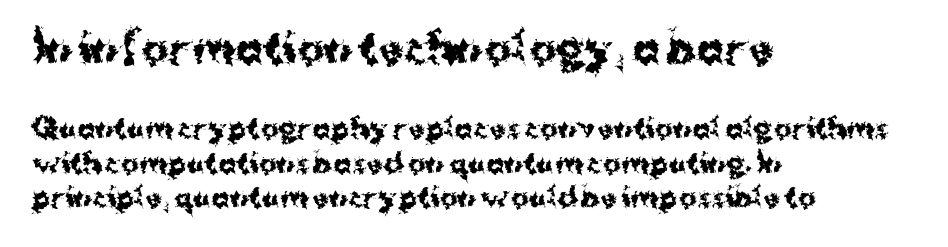
The image shows 41 px bold sans-serif type, upright; set left-aligned, normal line spacing (1.28x), normal letter spacing, not underlined; the first (top) block is 1.52x larger; medium stroke contrast and a medium x-height.
